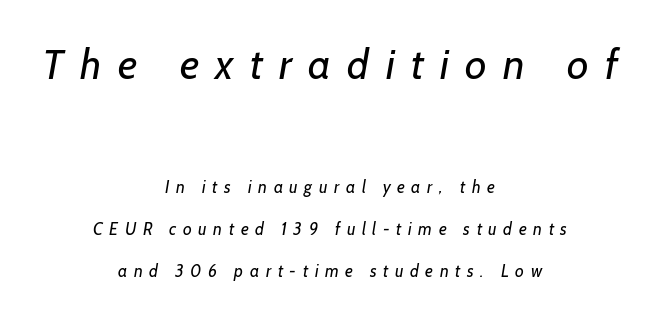
Q: Is the text bold? A: No.
Q: Is the typeface a serif or a sans-serif typeface? A: Sans-serif.
Q: Is the text underlined? A: No.
Q: How is the paragraph aligned? A: Centered.
Q: Is the spacing between letters normal or unusually wide? A: Unusually wide.
Q: Is the spacing between lines tight, normal or loose? A: Loose.
Q: Which block of text is set in a larger size, the first (top) or the second (bottom)? A: The first (top) one.
Q: Width (condensed, normal, or wide)? A: Normal.
Q: Stroke contrast? A: Low.
Q: x-height? A: Medium.
Q: Monospaced? A: No.
